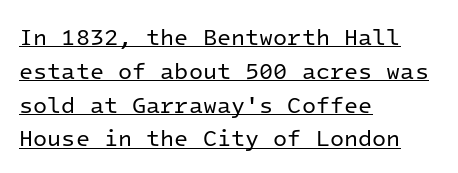
The image shows 23 px text type, upright; set left-aligned, normal line spacing (1.47x), normal letter spacing, underlined.
